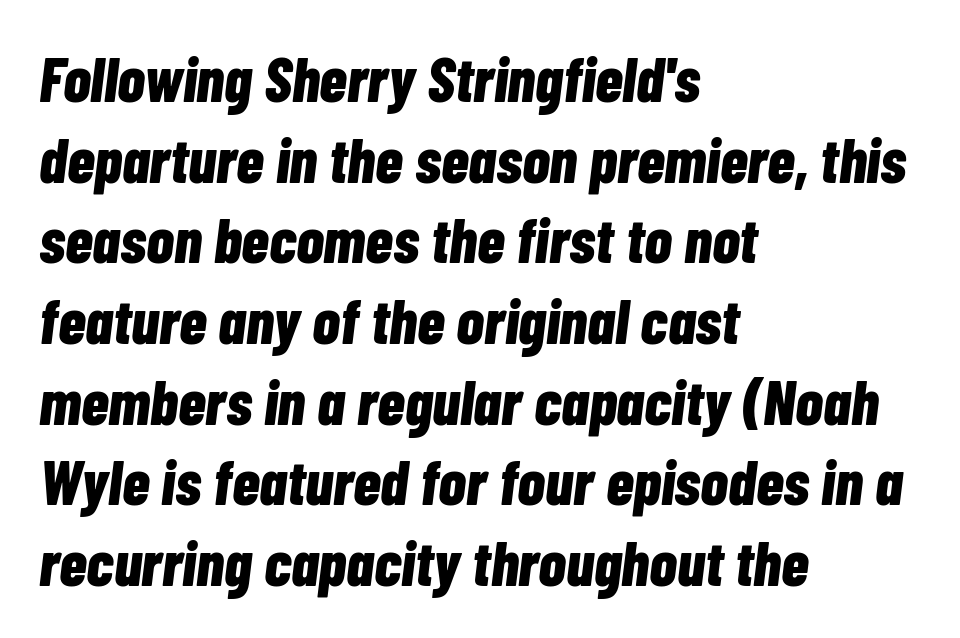
The typography opts for an oblique posture over an upright one. Varying glyph widths throughout — classic text-font behaviour. Rows of type keep a routine distance in the vertical direction. This rendering uses left alignment, leaving the right contour irregular.
